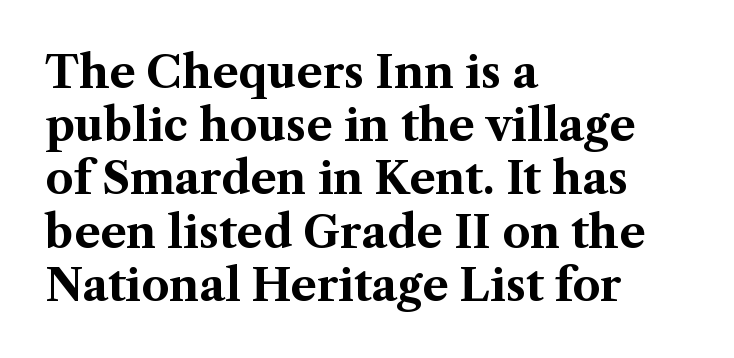
The image shows 44 px bold serif type, upright; set left-aligned, line spacing 1.21x, normal letter spacing, not underlined; medium stroke contrast and a medium x-height.
